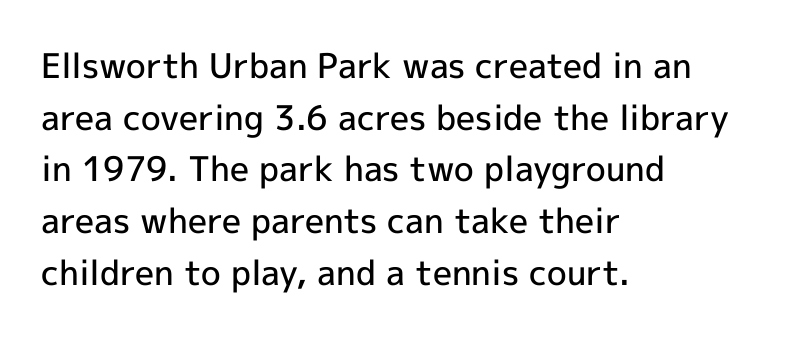
The lettering holds an erect, upright posture throughout. The tracking reads as untouched default to a designer's eye. Normally led — the rows are evenly, conventionally spaced. Each row of text sits above clean, open space.
